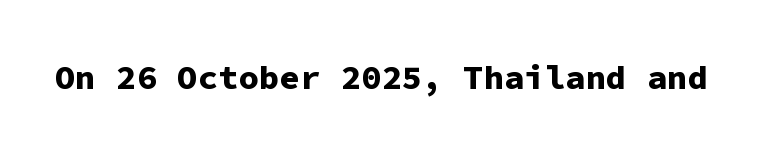
The image shows 34 px bold sans-serif type, upright, monospaced; set normal letter spacing, not underlined; low stroke contrast and a medium x-height.
